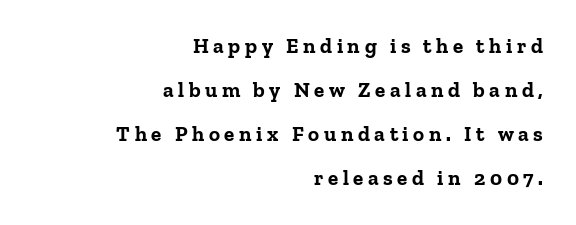
Q: Is the text bold? A: Yes.
Q: Is the text italic (slanted)? A: No, it is upright.
Q: Is the text underlined? A: No.
Q: How is the paragraph aligned? A: Right-aligned.
Q: Is the spacing between letters normal or unusually wide? A: Unusually wide.
Q: Is the spacing between lines tight, normal or loose? A: Loose.
